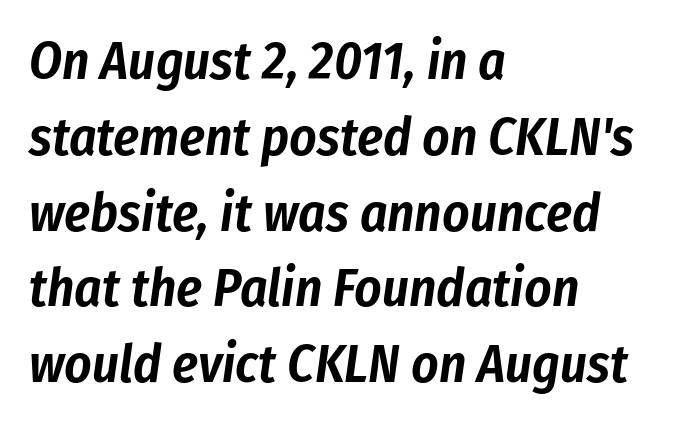
Characters follow at the spacing the type designer built in. Line starts are locked; line ends wander. Honestly, the row spacing looks completely unremarkable. The space beneath each line is pristine and unruled. Style check: oblique.
